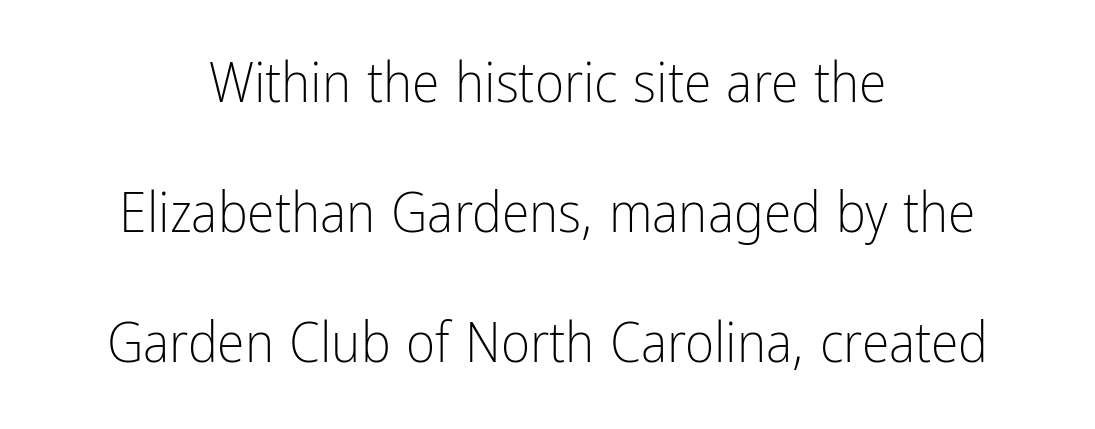
{"serif": "no", "italic": "no", "bold": "no", "weight": "light", "width": "condensed", "stroke_contrast": "low", "x_height": "medium", "monospaced": "no", "underline": "no", "align": "center", "line_spacing": "loose", "line_spacing_ratio": 2.32, "letter_spacing": "normal", "letter_spacing_em": 0.0, "glyph_px": 56}
